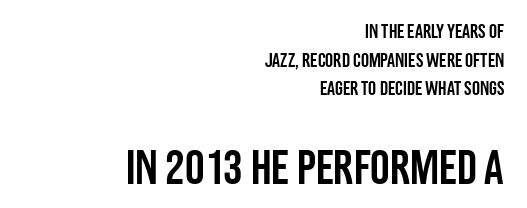
Q: Is the text italic (slanted)? A: No, it is upright.
Q: Is the typeface a serif or a sans-serif typeface? A: Sans-serif.
Q: Is the text underlined? A: No.
Q: How is the paragraph aligned? A: Right-aligned.
Q: Is the spacing between letters normal or unusually wide? A: Normal.
Q: Is the spacing between lines tight, normal or loose? A: Normal.
Q: Which block of text is set in a larger size, the first (top) or the second (bottom)? A: The second (bottom) one.
Q: Width (condensed, normal, or wide)? A: Condensed.
Q: Stroke contrast? A: Low.
Q: x-height? A: Large.
Q: Monospaced? A: No.
